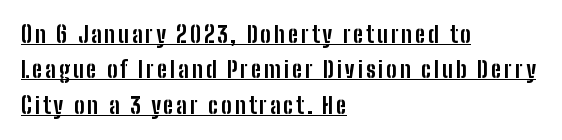
Italic: no, the glyphs are upright roman. Underlining? Definitely there. In terms of leading, this rendering sits right in the middle. The strokes are fattened all the way to bold.
